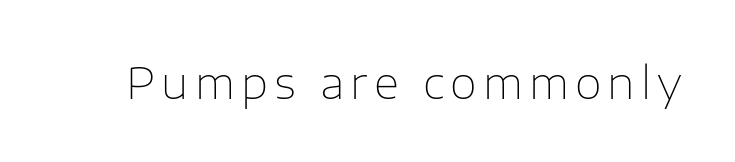
The image shows 44 px thin sans-serif type, upright; set not underlined; low stroke contrast and a medium x-height.
